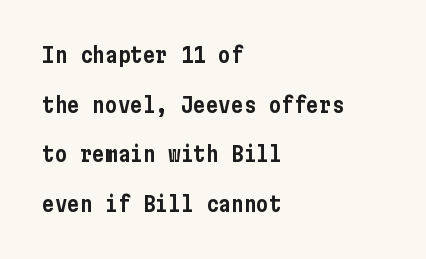
Q: Is the text italic (slanted)? A: No, it is upright.
Q: Is the text underlined? A: No.
Q: How is the paragraph aligned? A: Left-aligned.
Q: Is the spacing between letters normal or unusually wide? A: Normal.
Q: Is the spacing between lines tight, normal or loose? A: Loose.
